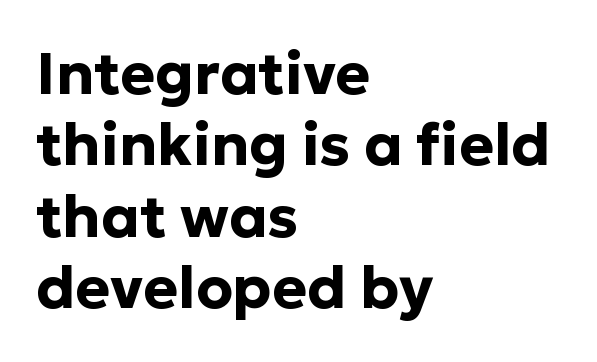
{"serif": "no", "italic": "no", "bold": "yes", "weight": "bold", "width": "normal", "stroke_contrast": "low", "x_height": "medium", "monospaced": "no", "underline": "no", "align": "left", "line_spacing_ratio": 1.21, "letter_spacing": "normal", "letter_spacing_em": 0.0, "glyph_px": 59}
